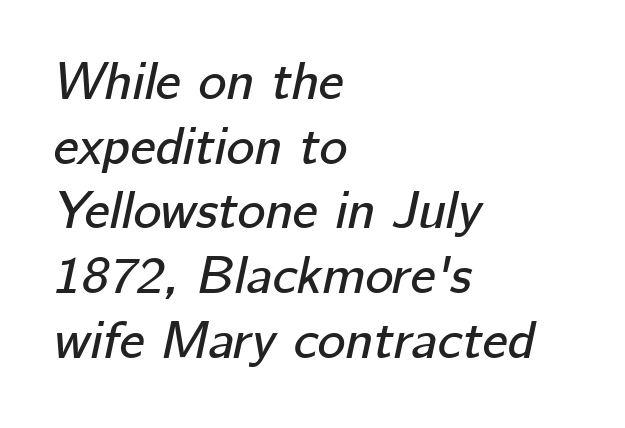
{"italic": "yes", "lean": "right", "slant_degrees": 12, "width": "normal", "stroke_contrast": "low", "x_height": "medium", "monospaced": "no", "underline": "no", "align": "left", "line_spacing_ratio": 1.22, "letter_spacing": "normal", "letter_spacing_em": 0.0, "glyph_px": 53}
